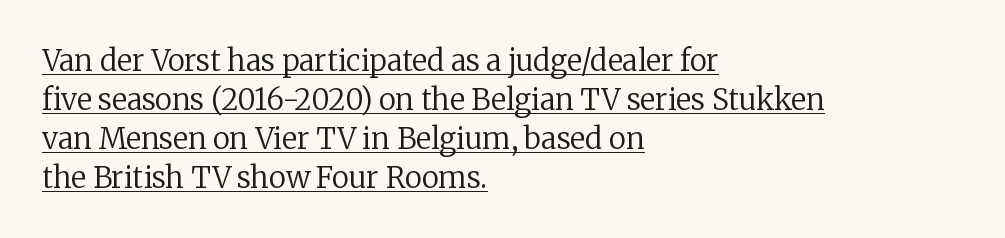
Q: Is the text bold? A: No.
Q: Is the text italic (slanted)? A: No, it is upright.
Q: Is the typeface a serif or a sans-serif typeface? A: Serif.
Q: Is the text underlined? A: Yes.
Q: How is the paragraph aligned? A: Left-aligned.
Q: Is the spacing between letters normal or unusually wide? A: Normal.
Q: Is the spacing between lines tight, normal or loose? A: Normal.
Q: Width (condensed, normal, or wide)? A: Normal.
Q: Stroke contrast? A: Low.
Q: x-height? A: Medium.
Q: Monospaced? A: No.
